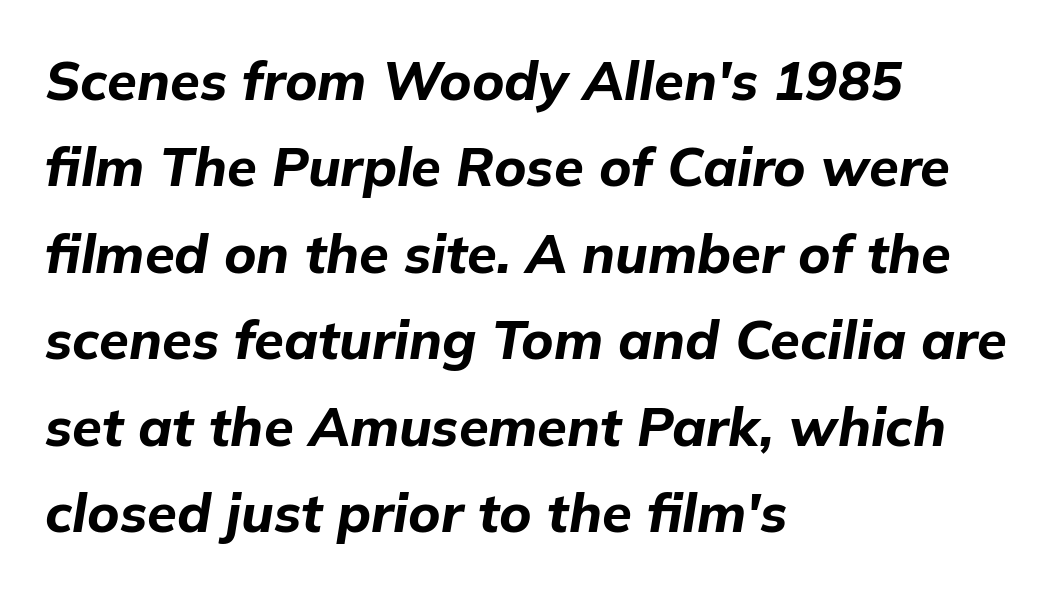
Q: Is the text bold? A: Yes.
Q: Is the text italic (slanted)? A: Yes, it leans right by about 9 degrees.
Q: Is the text underlined? A: No.
Q: How is the paragraph aligned? A: Left-aligned.
Q: Is the spacing between letters normal or unusually wide? A: Normal.
Q: Is the spacing between lines tight, normal or loose? A: Normal.
Q: Width (condensed, normal, or wide)? A: Normal.
Q: Stroke contrast? A: Low.
Q: x-height? A: Medium.
Q: Monospaced? A: No.
